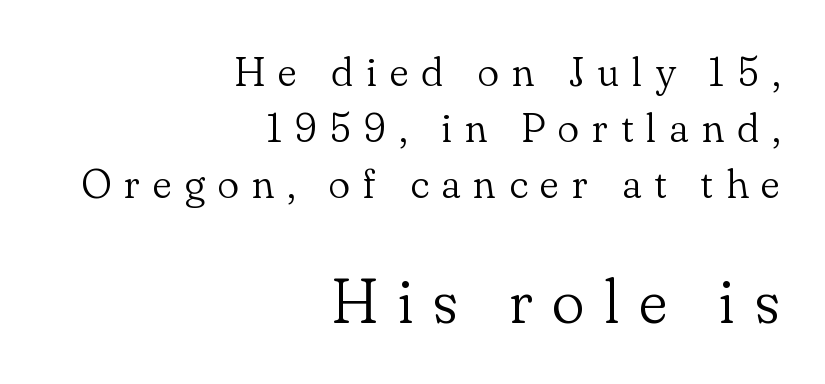
The image shows 62 px light serif type, upright; set right-aligned, normal line spacing (1.36x), unusually wide letter spacing (+0.31 em), not underlined; the second (bottom) block is 1.51x larger; low stroke contrast and a small x-height.
